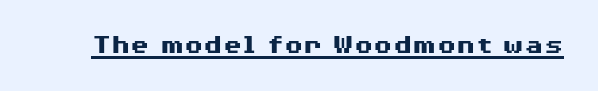
Q: Is the text bold? A: Yes.
Q: Is the text italic (slanted)? A: No, it is upright.
Q: Is the typeface a serif or a sans-serif typeface? A: Sans-serif.
Q: Is the text underlined? A: Yes.
Q: Is the spacing between letters normal or unusually wide? A: Normal.
Q: Width (condensed, normal, or wide)? A: Wide.
Q: Stroke contrast? A: Medium.
Q: x-height? A: Medium.
Q: Monospaced? A: No.
